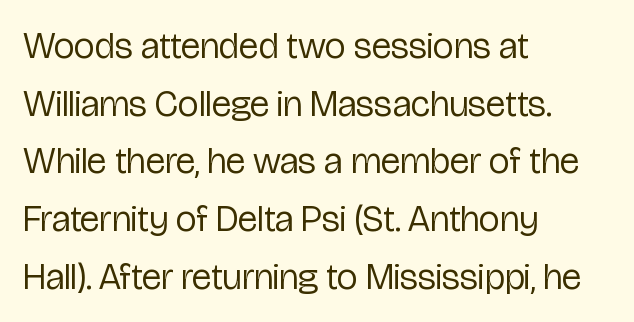
Q: Is the text bold? A: No.
Q: Is the text italic (slanted)? A: No, it is upright.
Q: Is the typeface a serif or a sans-serif typeface? A: Sans-serif.
Q: Is the text underlined? A: No.
Q: How is the paragraph aligned? A: Left-aligned.
Q: Is the spacing between letters normal or unusually wide? A: Normal.
Q: Is the spacing between lines tight, normal or loose? A: Normal.
Q: Width (condensed, normal, or wide)? A: Condensed.
Q: Stroke contrast? A: Low.
Q: x-height? A: Medium.
Q: Monospaced? A: No.
